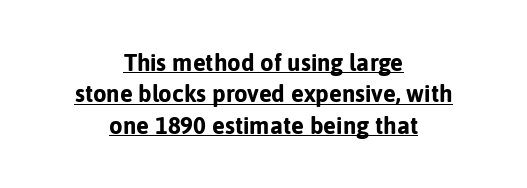
The image shows 24 px bold type, upright; set centered, normal line spacing (1.31x), normal letter spacing, underlined.
